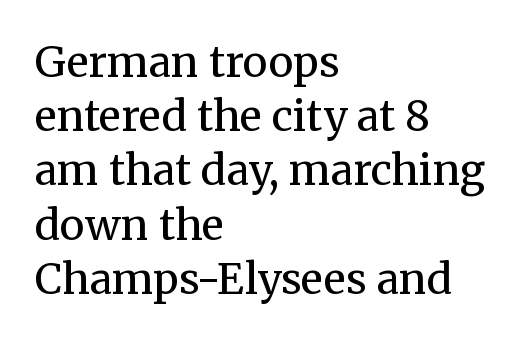
Q: Is the text bold? A: No.
Q: Is the text italic (slanted)? A: No, it is upright.
Q: Is the typeface a serif or a sans-serif typeface? A: Serif.
Q: Is the text underlined? A: No.
Q: How is the paragraph aligned? A: Left-aligned.
Q: Is the spacing between letters normal or unusually wide? A: Normal.
Q: Is the spacing between lines tight, normal or loose? A: Normal.
Q: Width (condensed, normal, or wide)? A: Normal.
Q: Stroke contrast? A: Medium.
Q: x-height? A: Medium.
Q: Monospaced? A: No.
